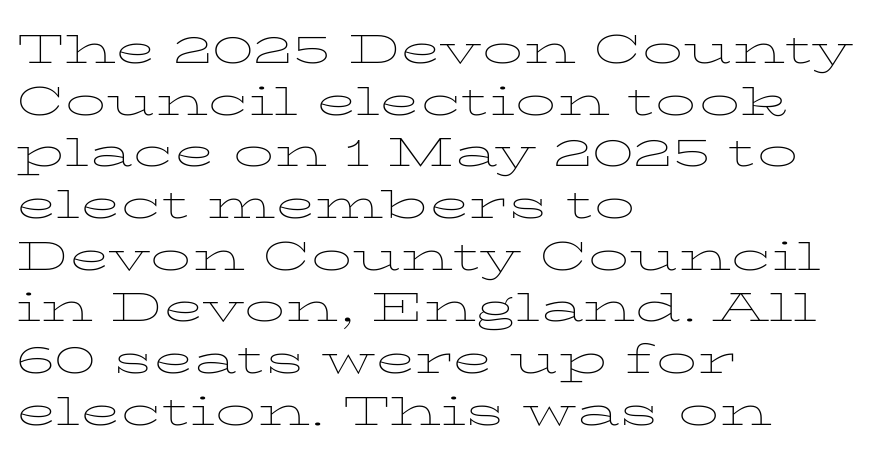
The passage shown is typed in a proportional face where columns would drift. Unlike a clean sans, this face finishes its strokes with serifs. Reading down the column, the eye jumps a familiar distance to each next line. Descenders are the only things crossing below the line. This reads as an unemphasized weight, regular at the heaviest.
